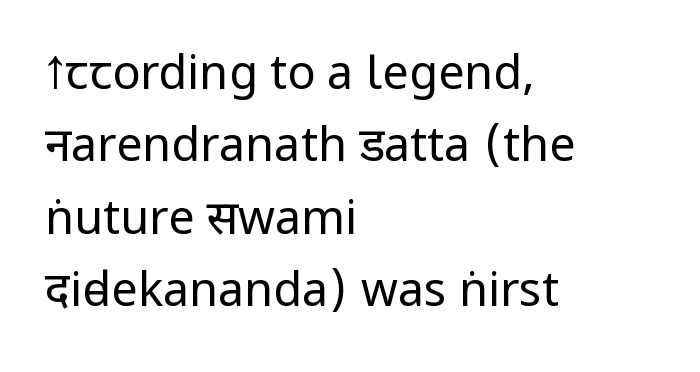
Q: Is the text bold? A: No.
Q: Is the text italic (slanted)? A: No, it is upright.
Q: Is the typeface a serif or a sans-serif typeface? A: Sans-serif.
Q: Is the text underlined? A: No.
Q: How is the paragraph aligned? A: Left-aligned.
Q: Is the spacing between letters normal or unusually wide? A: Normal.
Q: Is the spacing between lines tight, normal or loose? A: Normal.
Q: Width (condensed, normal, or wide)? A: Condensed.
Q: Stroke contrast? A: Low.
Q: x-height? A: Large.
Q: Monospaced? A: No.
